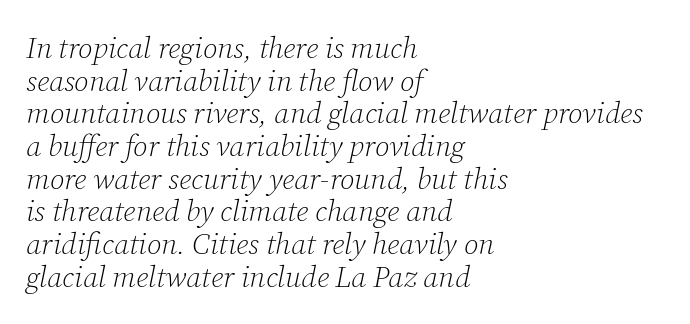
The image shows 30 px light serif type, italic (leaning right); set left-aligned, tight line spacing (1.09x), normal letter spacing, not underlined; low stroke contrast and a medium x-height.
